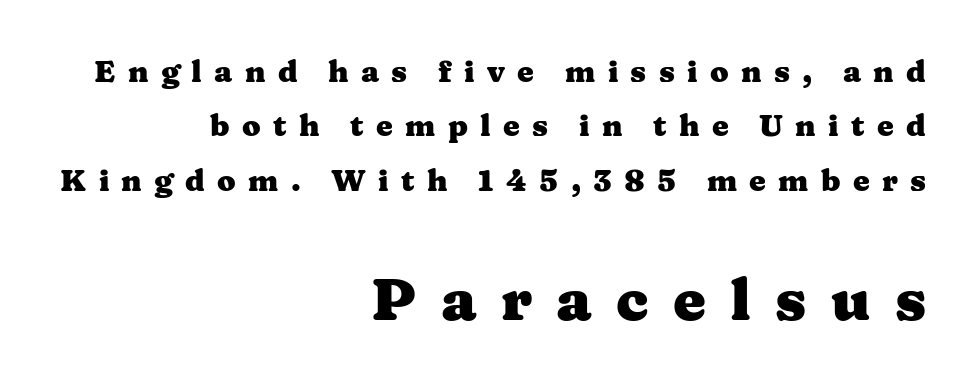
These lines have a slow, spaced-out rhythm from letter to letter. When letters stand straight like this, we call the style roman or upright. The rendering anchors every line to the right-hand side. Typographically, this falls in the serif category.
